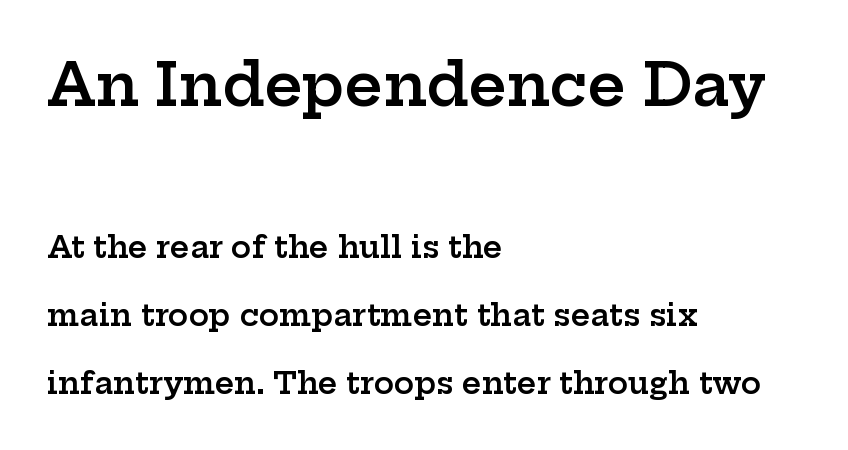
Varying glyph widths throughout — classic text-font behaviour. This rendering uses left alignment, leaving the right contour irregular. Does the type have serifs? Yes, each stem ends in a small foot. The letters stand straight up with perfectly vertical stems. Descender tails drop into unmarked territory.
